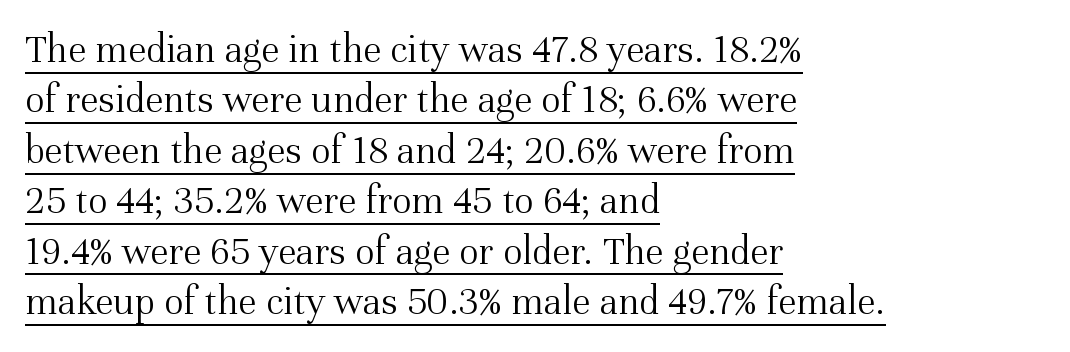
Q: Is the text bold? A: No.
Q: Is the text italic (slanted)? A: No, it is upright.
Q: Is the typeface a serif or a sans-serif typeface? A: Serif.
Q: Is the text underlined? A: Yes.
Q: How is the paragraph aligned? A: Left-aligned.
Q: Is the spacing between letters normal or unusually wide? A: Normal.
Q: Width (condensed, normal, or wide)? A: Normal.
Q: Stroke contrast? A: Medium.
Q: x-height? A: Medium.
Q: Monospaced? A: No.
